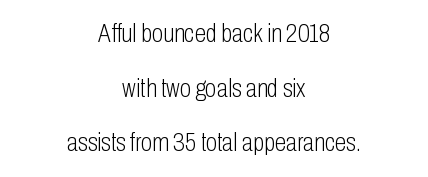
The image shows 26 px text type, upright; set centered, loose line spacing (2.1x), normal letter spacing, not underlined.
